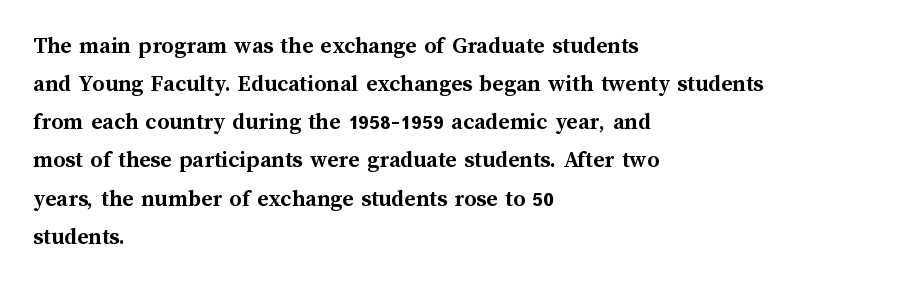
{"italic": "no", "bold": "yes", "underline": "no", "align": "left", "line_spacing": "normal", "line_spacing_ratio": 1.59, "letter_spacing": "normal", "letter_spacing_em": 0.0, "glyph_px": 24}
